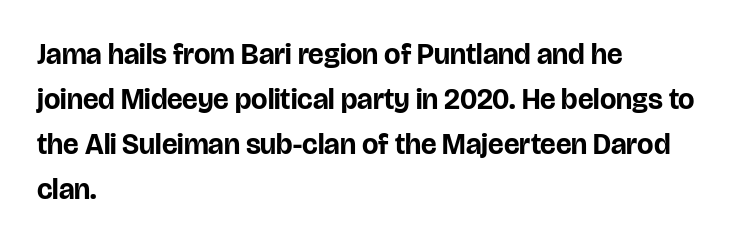
Q: Is the text bold? A: Yes.
Q: Is the text italic (slanted)? A: No, it is upright.
Q: Is the typeface a serif or a sans-serif typeface? A: Sans-serif.
Q: Is the text underlined? A: No.
Q: How is the paragraph aligned? A: Left-aligned.
Q: Is the spacing between letters normal or unusually wide? A: Normal.
Q: Is the spacing between lines tight, normal or loose? A: Normal.
Q: Width (condensed, normal, or wide)? A: Normal.
Q: Stroke contrast? A: Low.
Q: x-height? A: Large.
Q: Monospaced? A: No.
